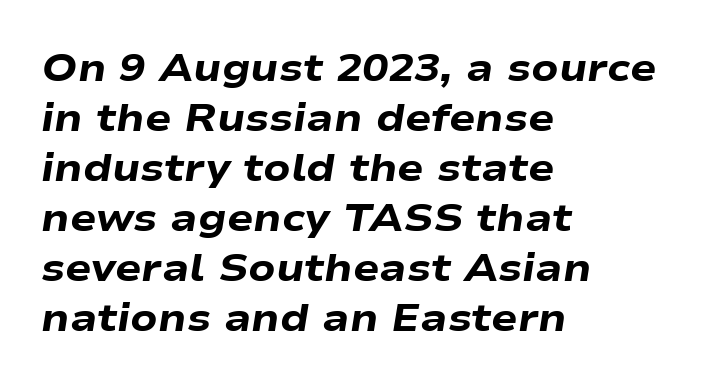
The words here are not underlined. These lines sit exactly where default settings would place them. Short note: letters normally spaced. Short and long lines alike share a common starting point at left. Is this a fixed-width face? No — the glyphs have proportional, varying widths. Rendered with sloped, italic letterforms.
